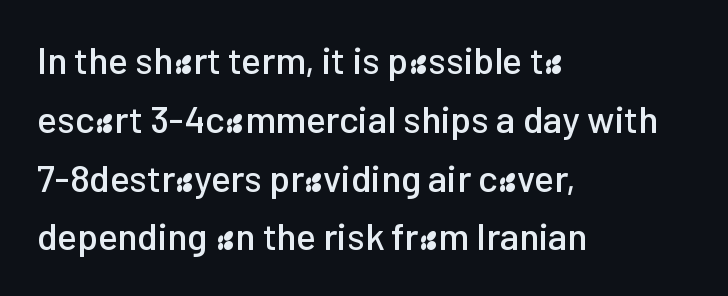
{"serif": "no", "italic": "no", "width": "normal", "stroke_contrast": "low", "x_height": "medium", "monospaced": "no", "underline": "no", "align": "left", "line_spacing": "normal", "line_spacing_ratio": 1.59, "letter_spacing": "normal", "letter_spacing_em": 0.0, "glyph_px": 37}
